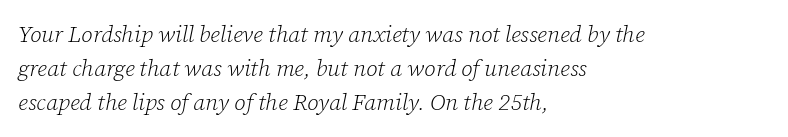
Q: Is the text bold? A: No.
Q: Is the text italic (slanted)? A: Yes, it leans right by about 12 degrees.
Q: Is the text underlined? A: No.
Q: How is the paragraph aligned? A: Left-aligned.
Q: Is the spacing between letters normal or unusually wide? A: Normal.
Q: Is the spacing between lines tight, normal or loose? A: Normal.
